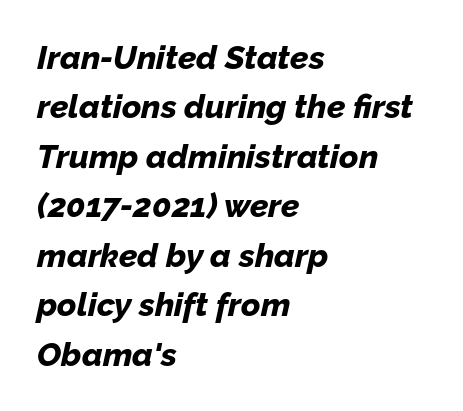
{"italic": "yes", "lean": "right", "slant_degrees": 12, "bold": "yes", "weight": "bold", "width": "normal", "stroke_contrast": "low", "x_height": "medium", "monospaced": "no", "underline": "no", "align": "left", "line_spacing": "normal", "line_spacing_ratio": 1.5, "letter_spacing": "normal", "letter_spacing_em": 0.0, "glyph_px": 33}
